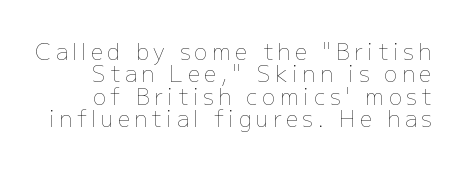
The image shows 22 px text type, upright; set tight line spacing (1.02x), unusually wide letter spacing (+0.2 em), not underlined.
